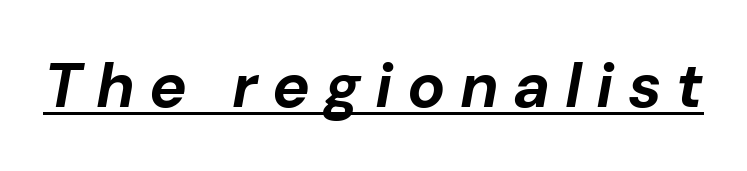
Q: Is the text bold? A: Yes.
Q: Is the text italic (slanted)? A: Yes, it leans right by about 10 degrees.
Q: Is the text underlined? A: Yes.
Q: Is the spacing between letters normal or unusually wide? A: Unusually wide.
Q: Width (condensed, normal, or wide)? A: Normal.
Q: Stroke contrast? A: Low.
Q: x-height? A: Medium.
Q: Monospaced? A: No.
